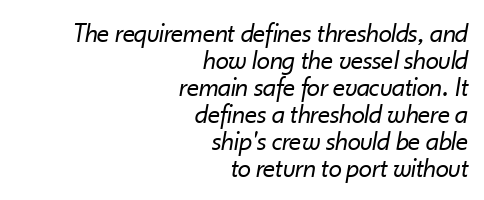
Vertical stems look standard width or narrower in stroke. The letters sit at their default tracking, neither squeezed nor spread. The passage shown is not underscored anywhere. Each line ends at the same right margin while the left side varies. The rendering applies a slant to the glyphs.
